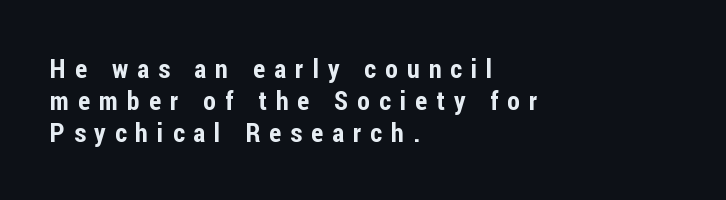
The image shows 26 px text type, upright; set left-aligned, line spacing 1.23x, unusually wide letter spacing (+0.35 em), not underlined.
